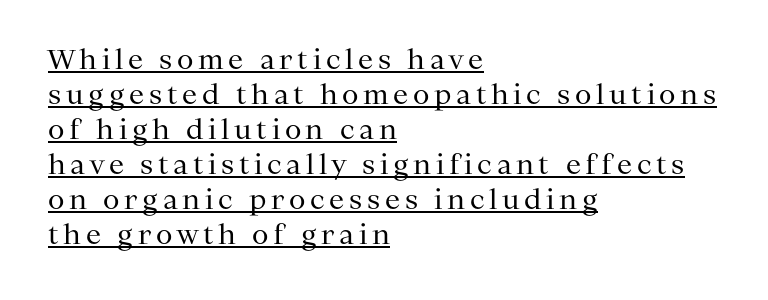
{"italic": "no", "bold": "no", "underline": "yes", "align": "left", "line_spacing": "normal", "line_spacing_ratio": 1.3, "glyph_px": 27}
